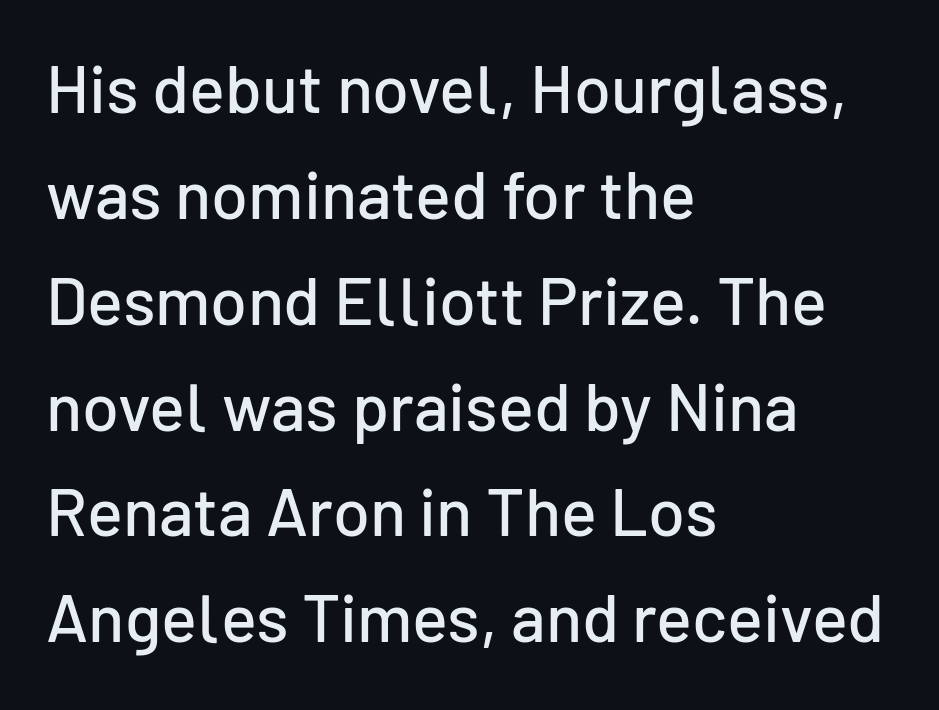
The image shows 67 px sans-serif type, upright; set left-aligned, normal line spacing (1.58x), normal letter spacing, not underlined; low stroke contrast and a medium x-height.
